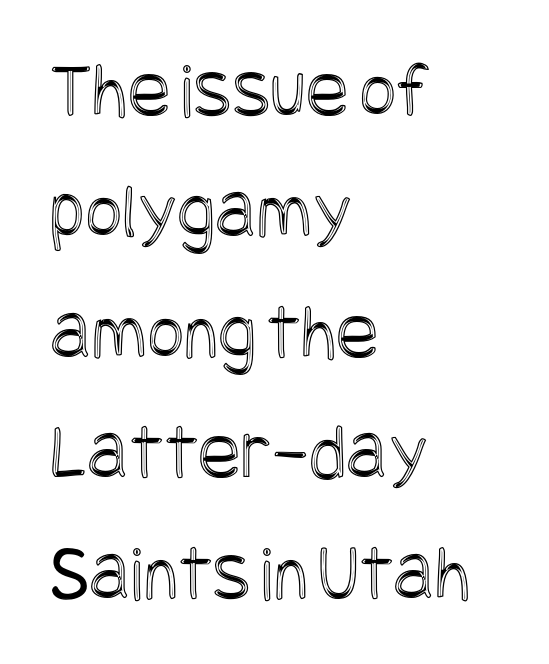
Q: Is the text italic (slanted)? A: No, it is upright.
Q: Is the text underlined? A: No.
Q: How is the paragraph aligned? A: Left-aligned.
Q: Is the spacing between letters normal or unusually wide? A: Normal.
Q: Is the spacing between lines tight, normal or loose? A: Normal.
Q: Width (condensed, normal, or wide)? A: Condensed.
Q: x-height? A: Large.
